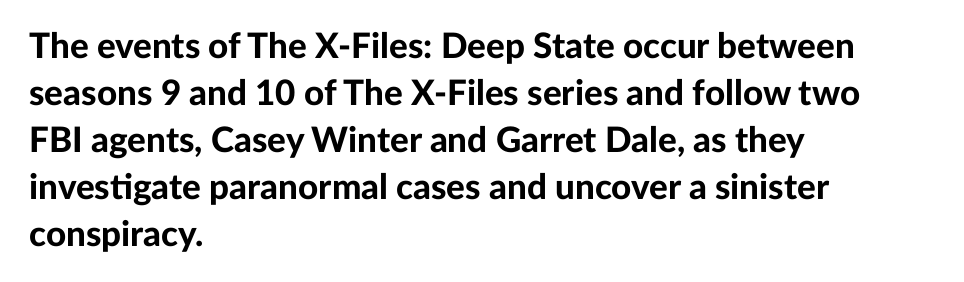
Q: Is the text bold? A: Yes.
Q: Is the text italic (slanted)? A: No, it is upright.
Q: Is the typeface a serif or a sans-serif typeface? A: Sans-serif.
Q: Is the text underlined? A: No.
Q: How is the paragraph aligned? A: Left-aligned.
Q: Is the spacing between letters normal or unusually wide? A: Normal.
Q: Is the spacing between lines tight, normal or loose? A: Normal.
Q: Width (condensed, normal, or wide)? A: Normal.
Q: Stroke contrast? A: Low.
Q: x-height? A: Medium.
Q: Monospaced? A: No.
